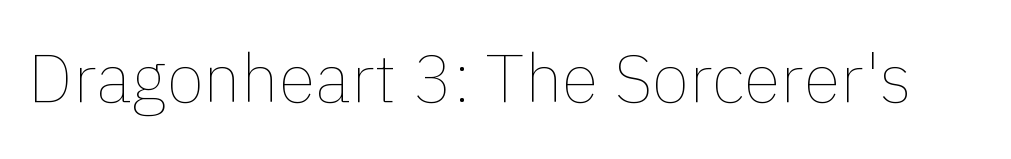
Q: Is the text bold? A: No.
Q: Is the text italic (slanted)? A: No, it is upright.
Q: Is the text underlined? A: No.
Q: Is the spacing between letters normal or unusually wide? A: Normal.
Q: Width (condensed, normal, or wide)? A: Normal.
Q: Stroke contrast? A: Low.
Q: x-height? A: Medium.
Q: Monospaced? A: No.
